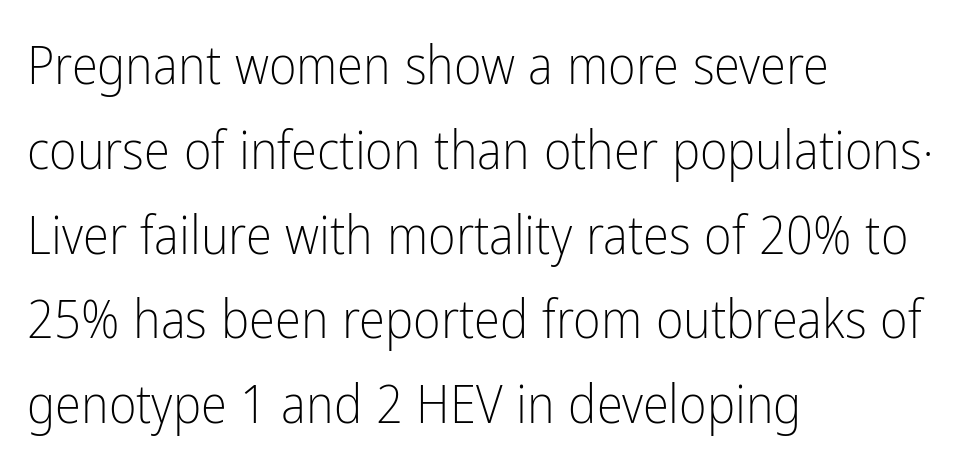
The paragraph shown leans on its left margin. Vertical spacing — default. The characters are drawn with everyday or finer stroke widths. Grotesque or geometric, the face here clearly has no serifs. The passage shown is typed in a proportional face where columns would drift. The lettering holds an erect, upright posture throughout.
